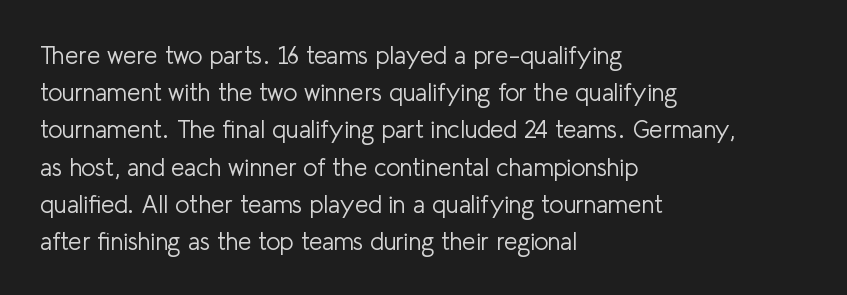
Q: Is the text bold? A: No.
Q: Is the text italic (slanted)? A: No, it is upright.
Q: Is the text underlined? A: No.
Q: How is the paragraph aligned? A: Left-aligned.
Q: Is the spacing between letters normal or unusually wide? A: Normal.
Q: Is the spacing between lines tight, normal or loose? A: Normal.
